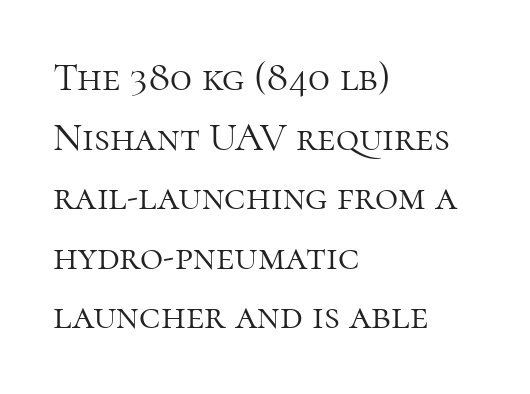
Q: Is the text bold? A: No.
Q: Is the text italic (slanted)? A: No, it is upright.
Q: Is the typeface a serif or a sans-serif typeface? A: Serif.
Q: Is the text underlined? A: No.
Q: How is the paragraph aligned? A: Left-aligned.
Q: Is the spacing between letters normal or unusually wide? A: Normal.
Q: Is the spacing between lines tight, normal or loose? A: Normal.
Q: Width (condensed, normal, or wide)? A: Normal.
Q: Stroke contrast? A: High.
Q: x-height? A: Medium.
Q: Monospaced? A: No.
